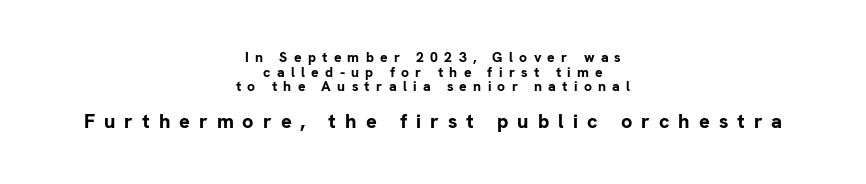
The image shows 20 px bold type, upright; set centered, tight line spacing (1.05x), unusually wide letter spacing (+0.45 em), not underlined; the second (bottom) block is 1.43x larger.
